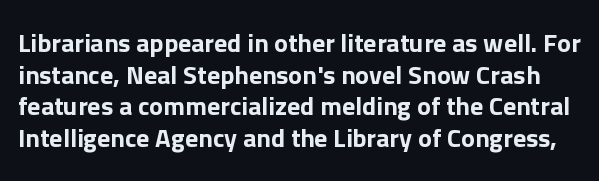
Q: Is the text italic (slanted)? A: No, it is upright.
Q: Is the text underlined? A: No.
Q: Is the spacing between letters normal or unusually wide? A: Normal.
